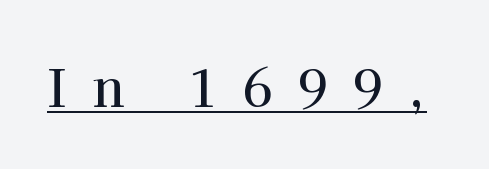
The image shows 51 px serif type, upright; set unusually wide letter spacing (+0.49 em), underlined; high stroke contrast and a medium x-height.
